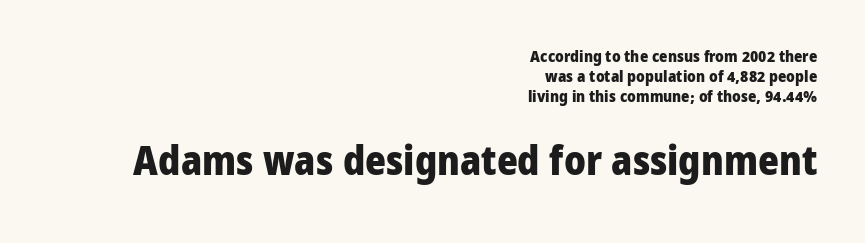
{"serif": "no", "italic": "no", "bold": "yes", "weight": "heavy", "width": "normal", "stroke_contrast": "low", "x_height": "medium", "monospaced": "no", "underline": "no", "align": "right", "line_spacing_ratio": 1.24, "letter_spacing": "normal", "letter_spacing_em": 0.0, "larger_block": "second", "size_ratio": 2.5, "glyph_px": 40}
